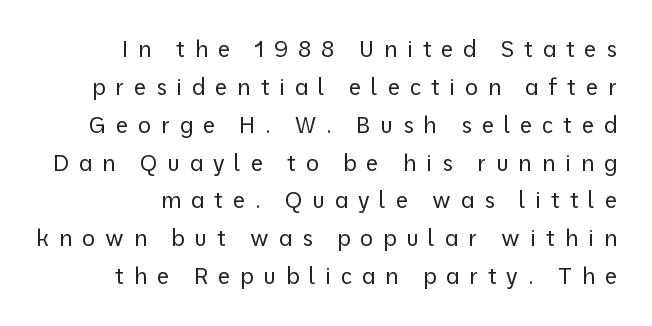
{"italic": "no", "bold": "no", "underline": "no", "line_spacing_ratio": 1.72, "letter_spacing": "wide", "letter_spacing_em": 0.45, "glyph_px": 22}
